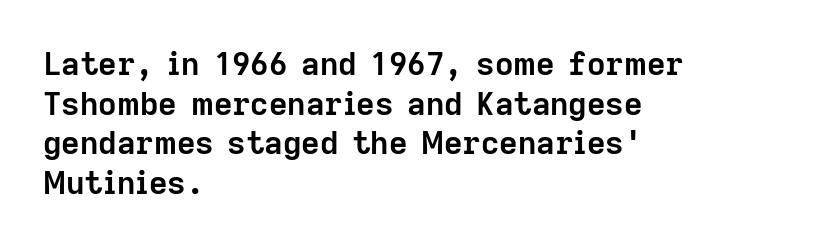
Q: Is the text bold? A: Yes.
Q: Is the text italic (slanted)? A: No, it is upright.
Q: Is the typeface a serif or a sans-serif typeface? A: Sans-serif.
Q: Is the text underlined? A: No.
Q: How is the paragraph aligned? A: Left-aligned.
Q: Is the spacing between letters normal or unusually wide? A: Normal.
Q: Width (condensed, normal, or wide)? A: Normal.
Q: Stroke contrast? A: Low.
Q: x-height? A: Medium.
Q: Monospaced? A: No.
